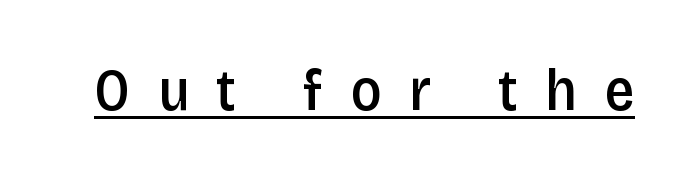
Underlined type. The typography opts for an upright posture over an oblique one. Are there feet on the stems? There aren't — it's a sans. Varying glyph widths throughout — classic text-font behaviour. Glyph-to-glyph distance is far greater than everyday printed text. What weight is shown? A semibold, between regular and bold.
